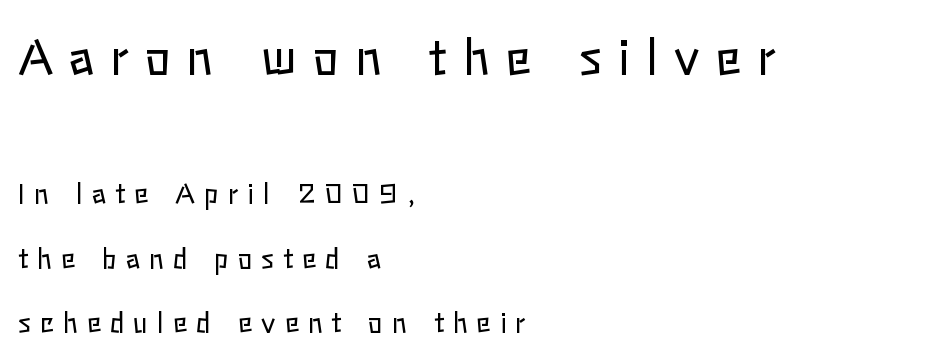
Is the block centered? No — it sits flush against the left margin. The font's upright variant was chosen for this text. Caption: upper text group enlarged, lower text group reduced. Compared with typical paragraphs, the rows here are farther apart.
